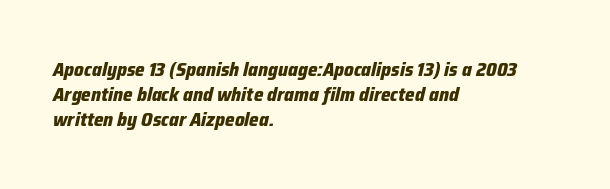
Alignment: flush left. Nothing unusual about the tracking: characters are spaced as the font intends. Words float on clear page, feet unadorned. As a designer I'd log this as weight 700, bold. Emphasis-style slanted type is in use. Summary of vertical rhythm: regular, with standard interline spacing.
